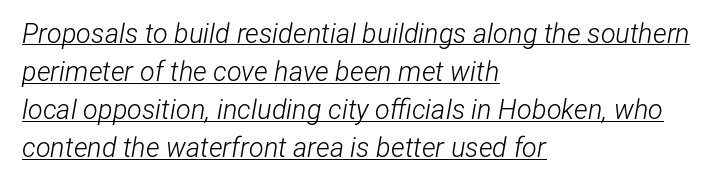
The image shows 27 px text type, italic (leaning right); set left-aligned, normal line spacing (1.41x), normal letter spacing, underlined.
